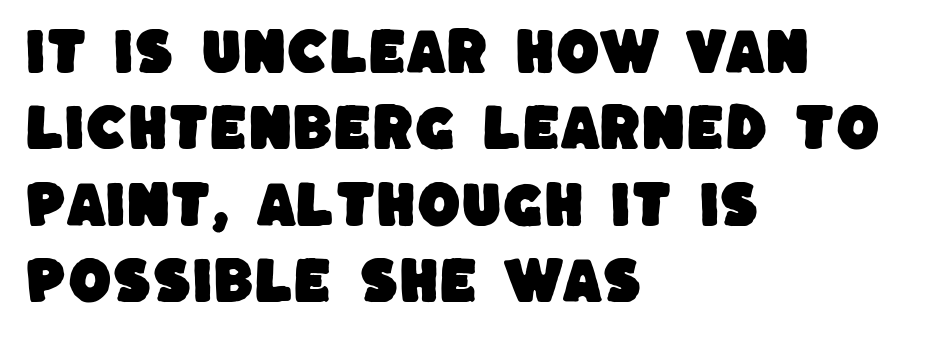
The image shows 50 px sans-serif type; set left-aligned, normal line spacing (1.53x), normal letter spacing, not underlined; low stroke contrast and a large x-height.
